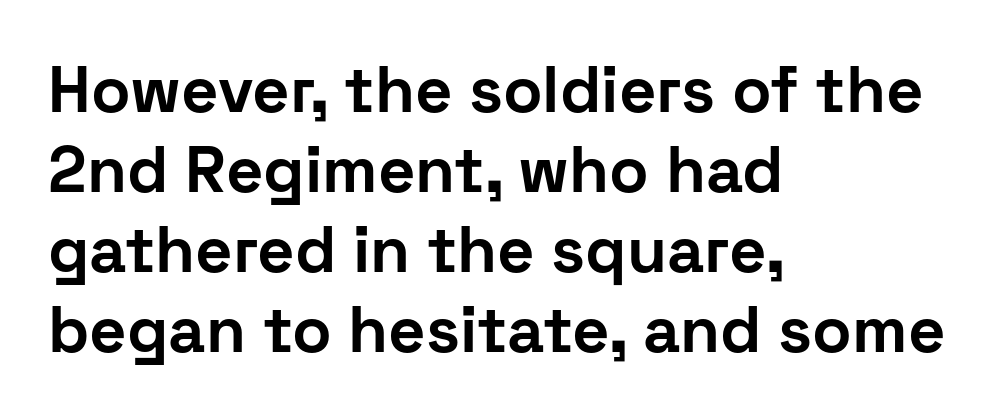
Q: Is the text bold? A: Yes.
Q: Is the text italic (slanted)? A: No, it is upright.
Q: Is the typeface a serif or a sans-serif typeface? A: Sans-serif.
Q: Is the text underlined? A: No.
Q: How is the paragraph aligned? A: Left-aligned.
Q: Is the spacing between letters normal or unusually wide? A: Normal.
Q: Width (condensed, normal, or wide)? A: Normal.
Q: Stroke contrast? A: Low.
Q: x-height? A: Medium.
Q: Monospaced? A: No.
